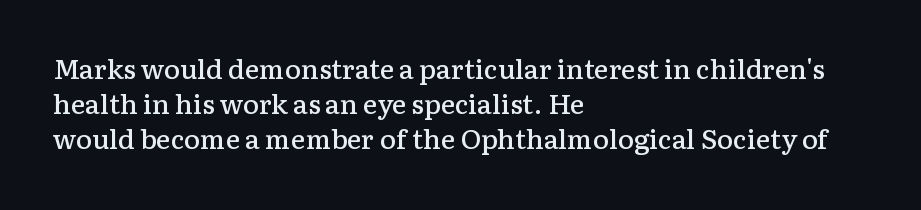
Heft: intermediate — a semibold. How are the letters spaced? Ordinarily, with no added tracking. A typesetter would call this leading conventional body-copy spacing. These lines are set flush left with a ragged right edge. No word sits above an underline. Posture: vertical.
